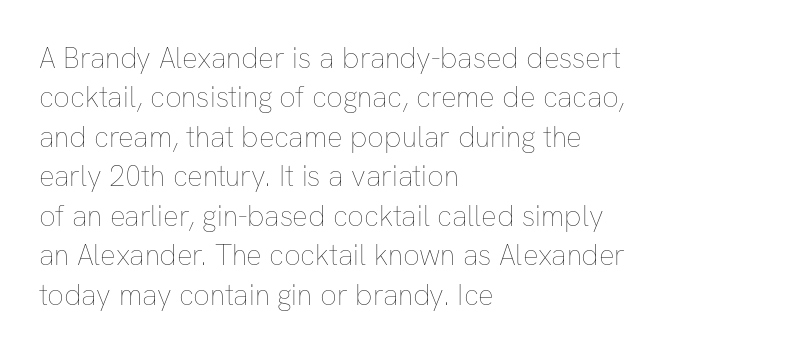
{"italic": "no", "bold": "no", "weight": "thin", "width": "normal", "stroke_contrast": "low", "x_height": "medium", "monospaced": "no", "underline": "no", "align": "left", "line_spacing": "normal", "line_spacing_ratio": 1.36, "letter_spacing": "normal", "letter_spacing_em": 0.0, "glyph_px": 29}
